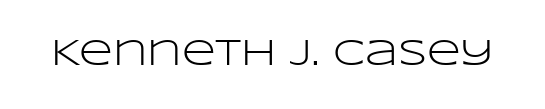
Q: Is the text bold? A: No.
Q: Is the text italic (slanted)? A: No, it is upright.
Q: Is the typeface a serif or a sans-serif typeface? A: Sans-serif.
Q: Is the text underlined? A: No.
Q: Is the spacing between letters normal or unusually wide? A: Normal.
Q: Width (condensed, normal, or wide)? A: Wide.
Q: Stroke contrast? A: Low.
Q: x-height? A: Large.
Q: Monospaced? A: No.
